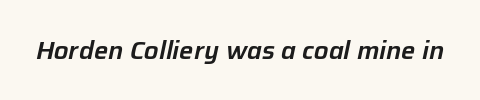
The image shows 25 px text type, italic (leaning right); set normal letter spacing, not underlined.
